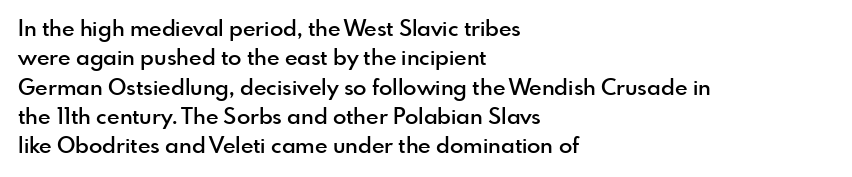
The image shows 22 px text type, upright; set left-aligned, normal line spacing (1.33x), normal letter spacing, not underlined.
